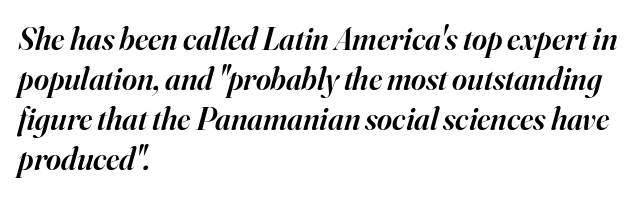
This sample uses a serif face. The face used here has a pronounced slope to its letters. Rows of type keep a routine distance in the vertical direction. Quick note: underline off.
